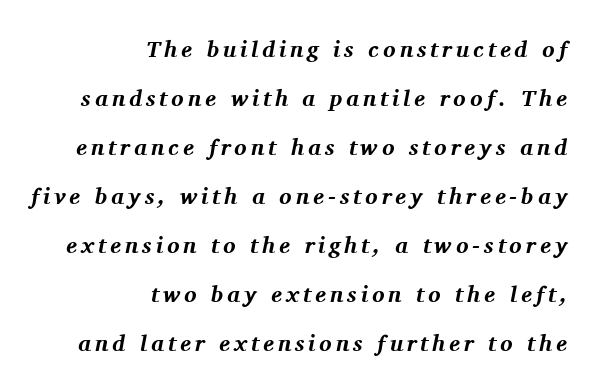
The image shows 23 px bold type, italic (leaning right); set right-aligned, loose line spacing (2.13x), not underlined.
